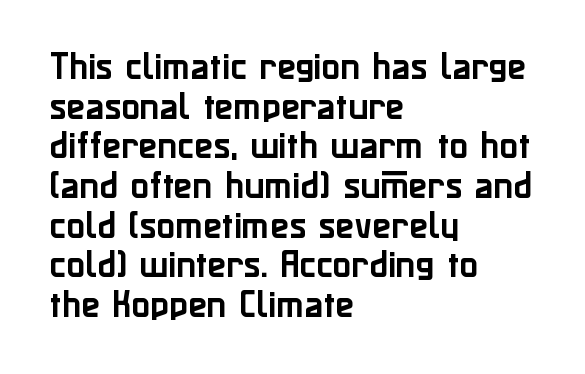
The image shows 31 px sans-serif type, upright; set left-aligned, normal line spacing (1.28x), normal letter spacing, not underlined; low stroke contrast and a medium x-height.
